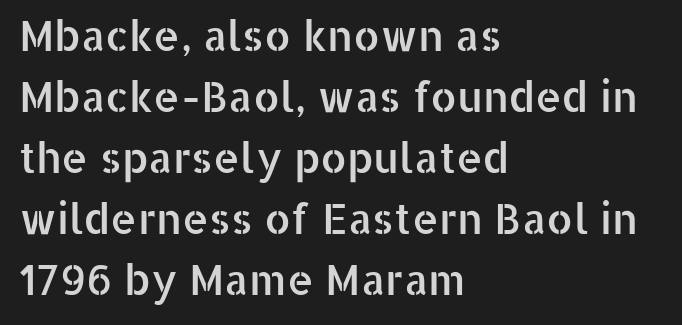
{"serif": "no", "italic": "no", "width": "normal", "stroke_contrast": "low", "x_height": "medium", "monospaced": "no", "underline": "no", "align": "left", "line_spacing": "normal", "line_spacing_ratio": 1.45, "letter_spacing": "normal", "letter_spacing_em": 0.0, "glyph_px": 42}
